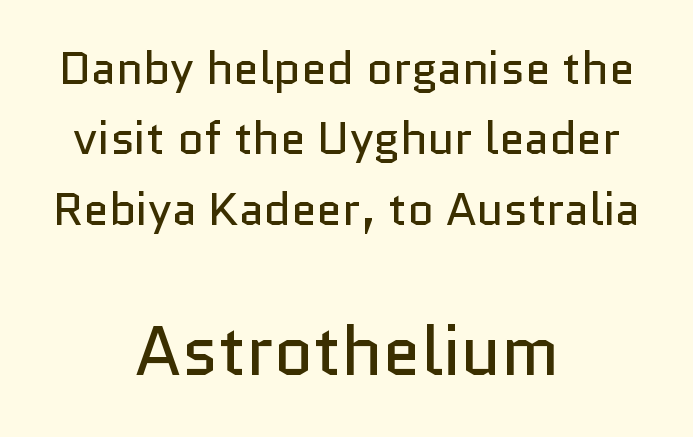
Q: Is the text bold? A: No.
Q: Is the text italic (slanted)? A: No, it is upright.
Q: Is the typeface a serif or a sans-serif typeface? A: Sans-serif.
Q: Is the text underlined? A: No.
Q: How is the paragraph aligned? A: Centered.
Q: Is the spacing between letters normal or unusually wide? A: Normal.
Q: Is the spacing between lines tight, normal or loose? A: Normal.
Q: Which block of text is set in a larger size, the first (top) or the second (bottom)? A: The second (bottom) one.
Q: Width (condensed, normal, or wide)? A: Normal.
Q: Stroke contrast? A: Low.
Q: x-height? A: Medium.
Q: Monospaced? A: No.
